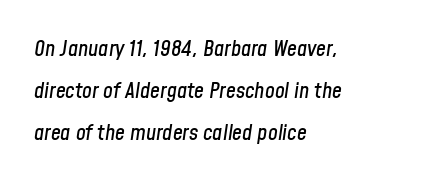
{"italic": "yes", "lean": "right", "slant_degrees": 8, "underline": "no", "align": "left", "line_spacing": "loose", "line_spacing_ratio": 1.92, "letter_spacing": "normal", "letter_spacing_em": 0.0, "glyph_px": 22}
